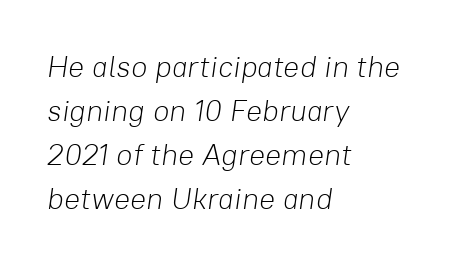
The image shows 30 px light type, italic (leaning right); set left-aligned, normal line spacing (1.47x), normal letter spacing, not underlined; low stroke contrast and a medium x-height.
